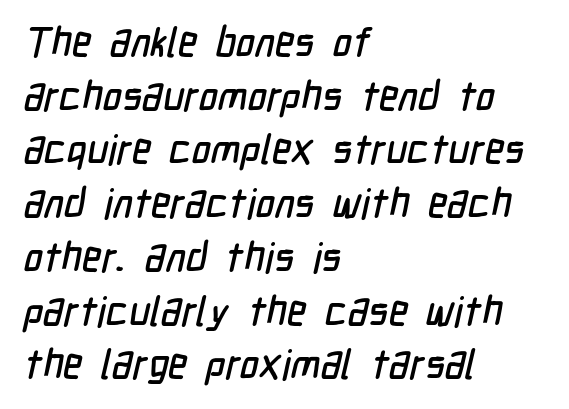
{"serif": "no", "width": "condensed", "stroke_contrast": "low", "x_height": "medium", "monospaced": "no", "underline": "no", "align": "left", "line_spacing": "normal", "line_spacing_ratio": 1.31, "letter_spacing": "normal", "letter_spacing_em": 0.0, "glyph_px": 41}
